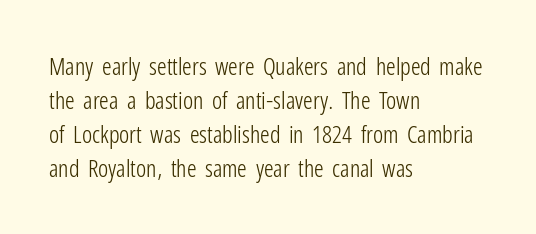
{"italic": "no", "bold": "no", "underline": "no", "align": "left", "line_spacing": "normal", "line_spacing_ratio": 1.41, "letter_spacing": "normal", "letter_spacing_em": 0.0, "glyph_px": 24}
